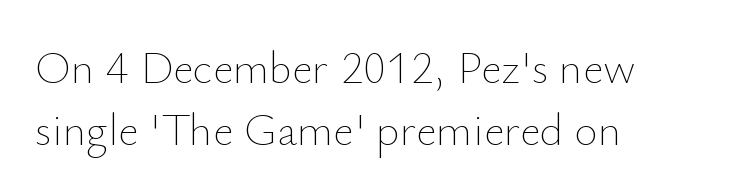
{"italic": "no", "bold": "no", "weight": "thin", "width": "normal", "stroke_contrast": "low", "x_height": "small", "monospaced": "no", "underline": "no", "align": "left", "line_spacing": "normal", "line_spacing_ratio": 1.37, "letter_spacing": "normal", "letter_spacing_em": 0.0, "glyph_px": 45}
